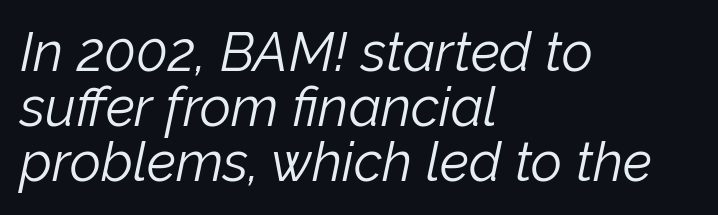
{"italic": "yes", "lean": "right", "slant_degrees": 12, "bold": "no", "weight": "light", "width": "normal", "stroke_contrast": "low", "x_height": "medium", "monospaced": "no", "underline": "no", "align": "left", "line_spacing": "tight", "line_spacing_ratio": 1.02, "letter_spacing": "normal", "letter_spacing_em": 0.0, "glyph_px": 54}
